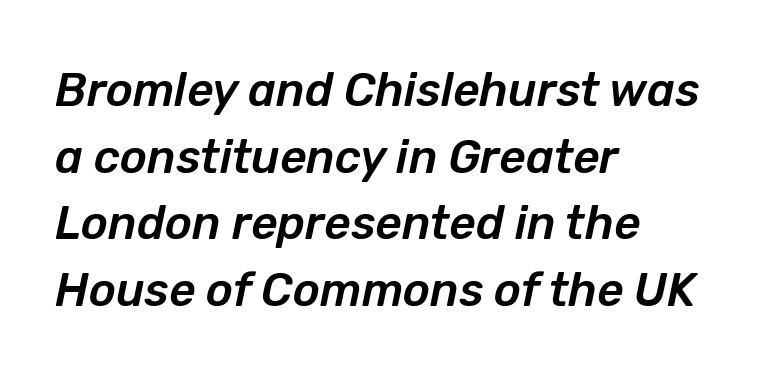
Q: Is the text italic (slanted)? A: Yes, it leans right by about 12 degrees.
Q: Is the text underlined? A: No.
Q: How is the paragraph aligned? A: Left-aligned.
Q: Is the spacing between letters normal or unusually wide? A: Normal.
Q: Is the spacing between lines tight, normal or loose? A: Normal.
Q: Width (condensed, normal, or wide)? A: Normal.
Q: Stroke contrast? A: Low.
Q: x-height? A: Medium.
Q: Monospaced? A: No.
